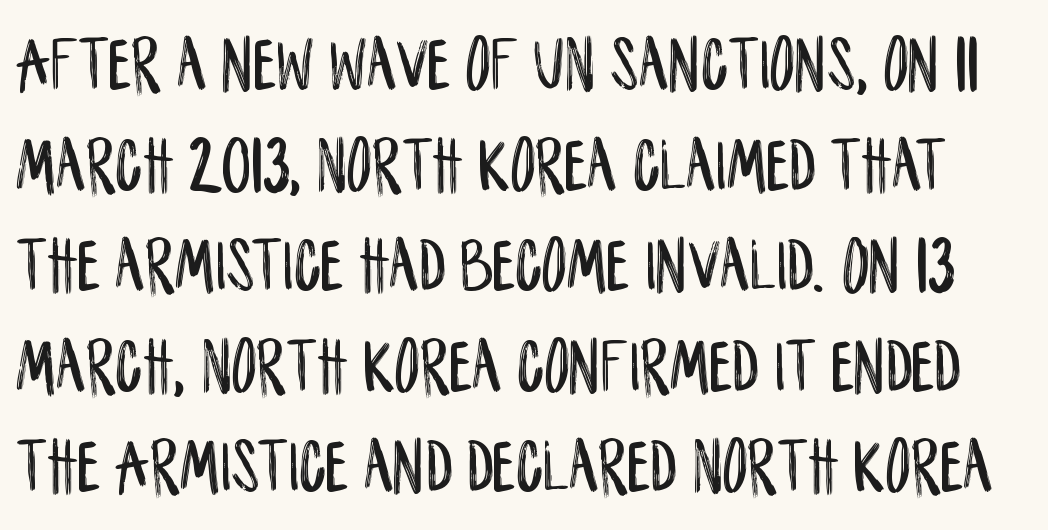
Proportional: the letters do not fall into vertical columns. It's the straight-up-and-down kind of type. The horizontal fit of the characters is conventional and even. These lines sit exactly where default settings would place them. Does the type have serifs? No, each stem ends abruptly. Honestly, there is no underline to notice here at all.
